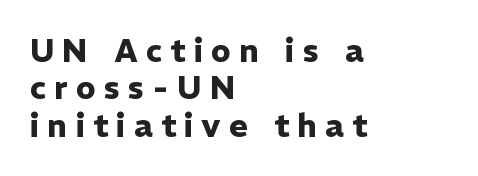
{"serif": "no", "italic": "no", "bold": "yes", "weight": "heavy", "width": "normal", "stroke_contrast": "low", "x_height": "medium", "monospaced": "no", "underline": "no", "align": "left", "line_spacing_ratio": 1.17, "letter_spacing": "wide", "letter_spacing_em": 0.26, "glyph_px": 32}
